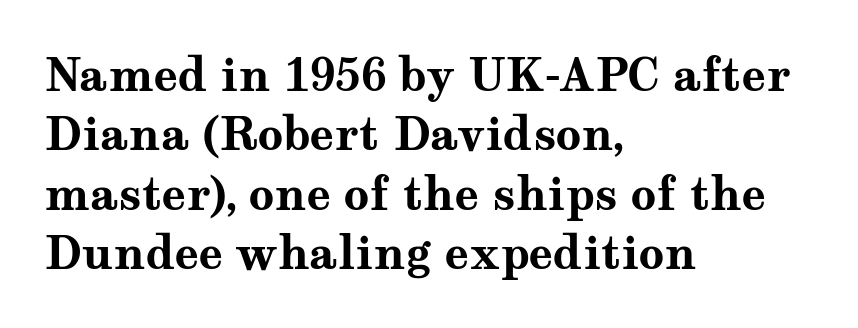
{"serif": "yes", "italic": "no", "bold": "yes", "weight": "bold", "width": "wide", "stroke_contrast": "medium", "x_height": "medium", "monospaced": "no", "underline": "no", "align": "left", "line_spacing": "normal", "line_spacing_ratio": 1.32, "letter_spacing": "normal", "letter_spacing_em": 0.0, "glyph_px": 45}
